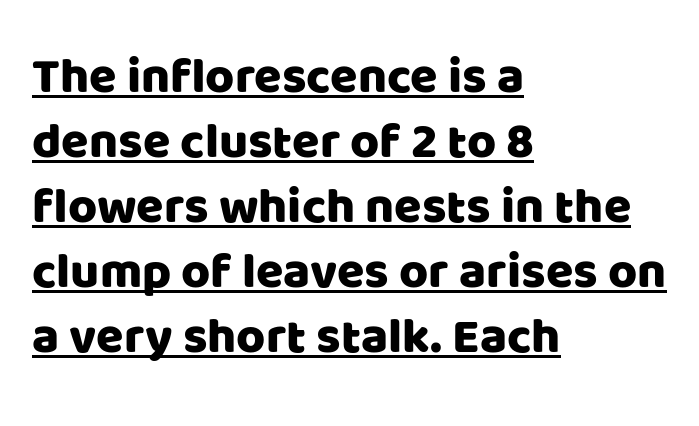
Every word sits above its own underline. The axis of the letterforms is exactly vertical. The setting favours the left margin, as ordinary paragraphs usually do. Tracking here is standard; glyphs follow each other at the usual distance. What kind of face is this? One without serifs — a sans.
